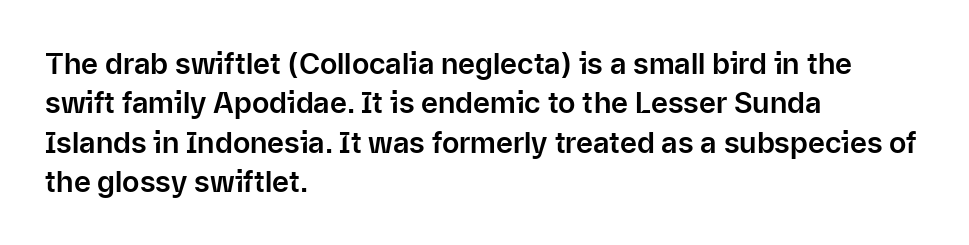
The image shows 29 px sans-serif type, upright; set left-aligned, normal line spacing (1.36x), normal letter spacing, not underlined; low stroke contrast and a medium x-height.
